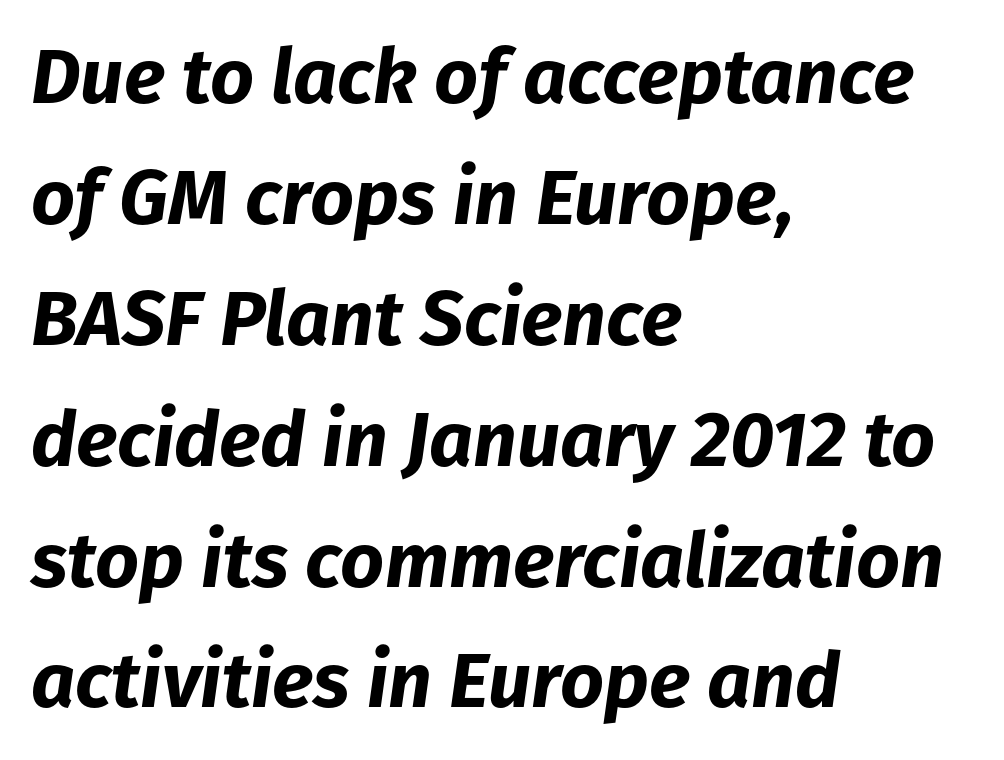
{"italic": "yes", "lean": "right", "slant_degrees": 8, "bold": "yes", "weight": "bold", "width": "normal", "stroke_contrast": "low", "x_height": "medium", "monospaced": "no", "underline": "no", "align": "left", "line_spacing": "normal", "line_spacing_ratio": 1.57, "letter_spacing": "normal", "letter_spacing_em": 0.0, "glyph_px": 77}
